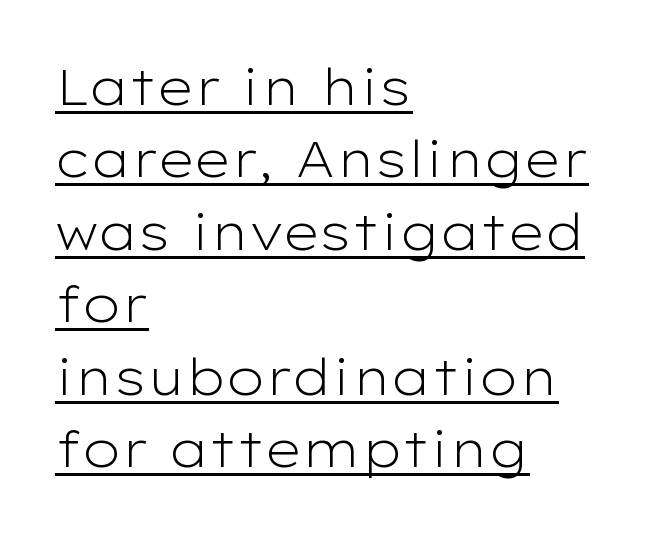
The image shows 50 px light, wide sans-serif type, upright; set left-aligned, normal line spacing (1.45x), normal letter spacing, underlined; low stroke contrast and a medium x-height.
